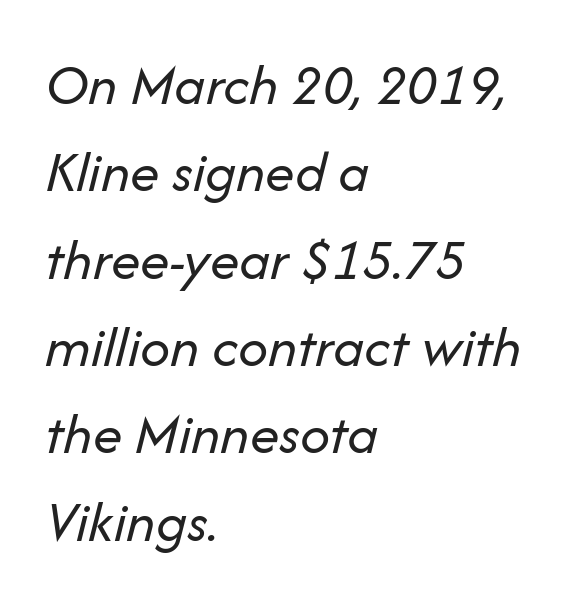
Regarding leading, the lines here are spaced in the standard way. Spacing verdict: proportional, widths tailored to each character. Posture: slanted. Is the letter spacing exaggerated? No — it looks like the ordinary default.
